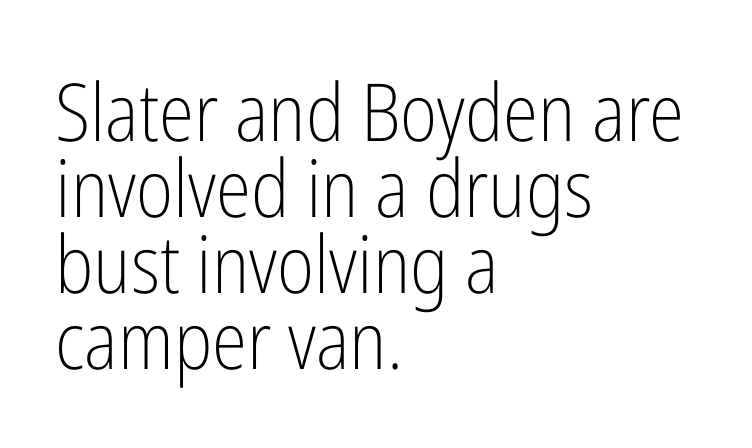
{"serif": "no", "italic": "no", "bold": "no", "weight": "light", "width": "condensed", "stroke_contrast": "low", "x_height": "medium", "monospaced": "no", "underline": "no", "align": "left", "line_spacing": "tight", "line_spacing_ratio": 0.95, "letter_spacing": "normal", "letter_spacing_em": 0.0, "glyph_px": 80}
